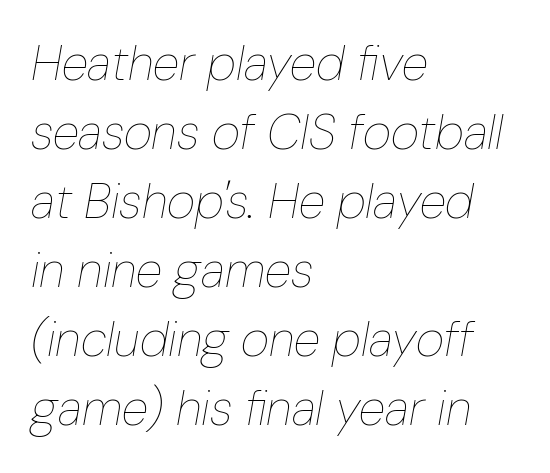
The image shows 49 px thin, condensed type, italic (leaning right); set left-aligned, normal line spacing (1.41x), normal letter spacing, not underlined; low stroke contrast and a medium x-height.
